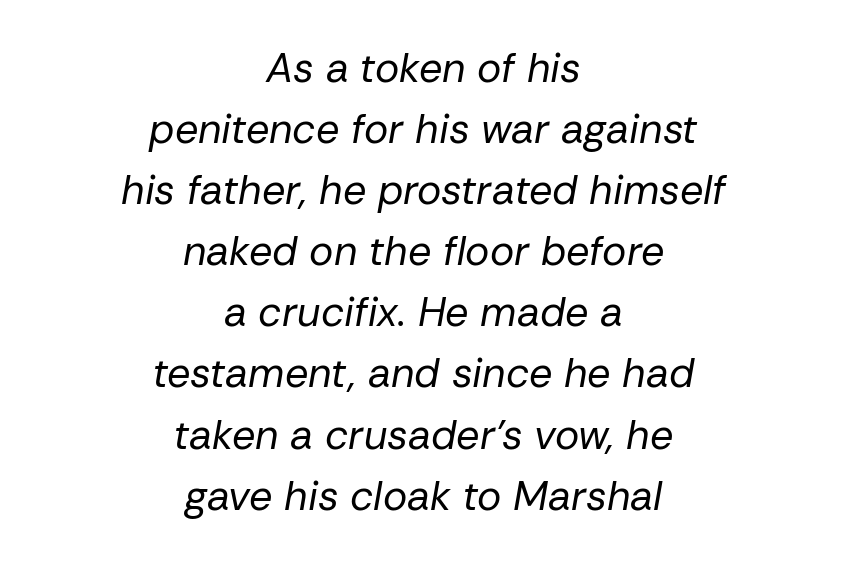
Q: Is the text bold? A: No.
Q: Is the text italic (slanted)? A: Yes, it leans right by about 10 degrees.
Q: Is the text underlined? A: No.
Q: How is the paragraph aligned? A: Centered.
Q: Is the spacing between letters normal or unusually wide? A: Normal.
Q: Is the spacing between lines tight, normal or loose? A: Normal.
Q: Width (condensed, normal, or wide)? A: Normal.
Q: Stroke contrast? A: Low.
Q: x-height? A: Medium.
Q: Monospaced? A: No.
